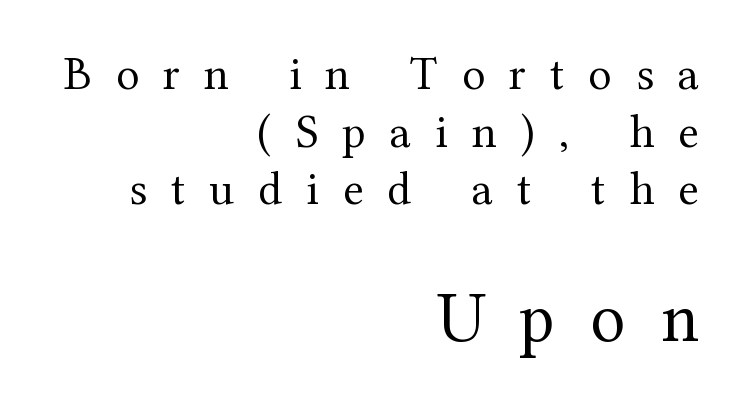
The image shows 72 px regular-weight serif type, upright; set right-aligned, line spacing 1.2x, unusually wide letter spacing (+0.5 em), not underlined; the second (bottom) block is 1.5x larger; medium stroke contrast and a medium x-height.
